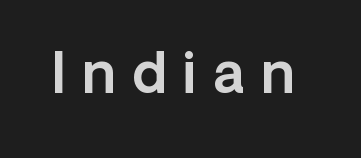
The image shows 55 px sans-serif type, upright; set unusually wide letter spacing (+0.3 em), not underlined; a medium x-height.
